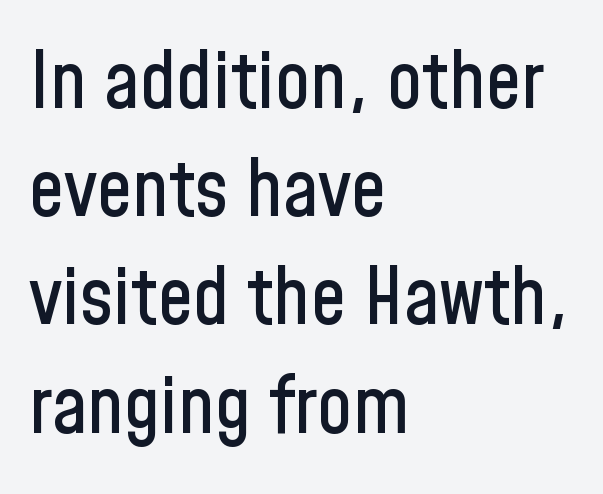
The image shows 79 px condensed sans-serif type, upright; set left-aligned, normal line spacing (1.37x), normal letter spacing, not underlined; low stroke contrast and a medium x-height.
